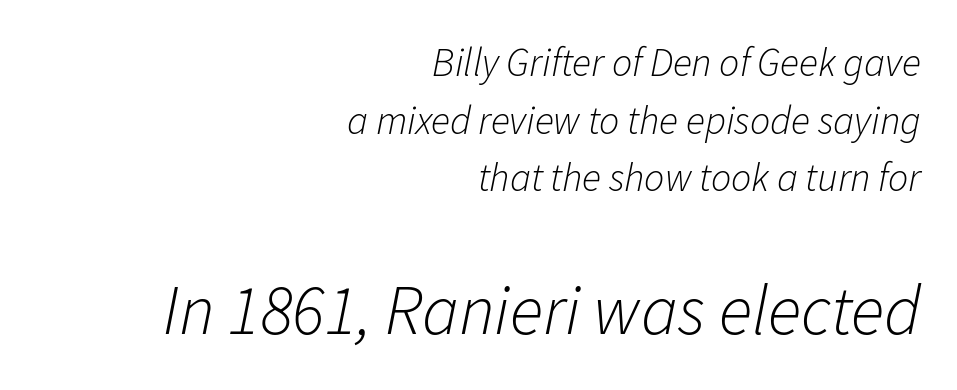
Q: Is the text bold? A: No.
Q: Is the text italic (slanted)? A: Yes, it leans right by about 11 degrees.
Q: Is the text underlined? A: No.
Q: How is the paragraph aligned? A: Right-aligned.
Q: Is the spacing between letters normal or unusually wide? A: Normal.
Q: Is the spacing between lines tight, normal or loose? A: Normal.
Q: Which block of text is set in a larger size, the first (top) or the second (bottom)? A: The second (bottom) one.
Q: Width (condensed, normal, or wide)? A: Normal.
Q: Stroke contrast? A: Low.
Q: x-height? A: Medium.
Q: Monospaced? A: No.
